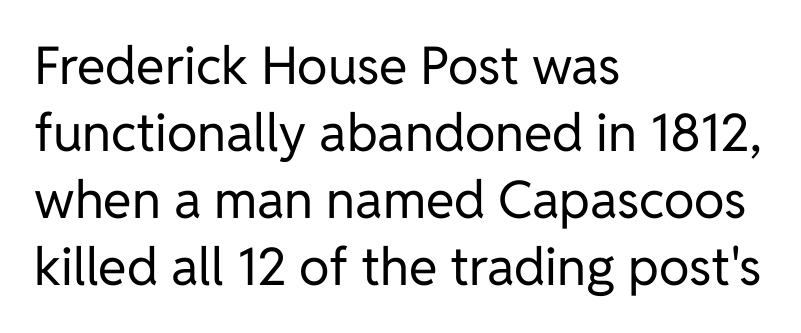
{"serif": "no", "italic": "no", "bold": "no", "weight": "regular", "width": "normal", "stroke_contrast": "low", "x_height": "medium", "monospaced": "no", "underline": "no", "align": "left", "line_spacing": "normal", "line_spacing_ratio": 1.29, "letter_spacing": "normal", "letter_spacing_em": 0.0, "glyph_px": 52}
